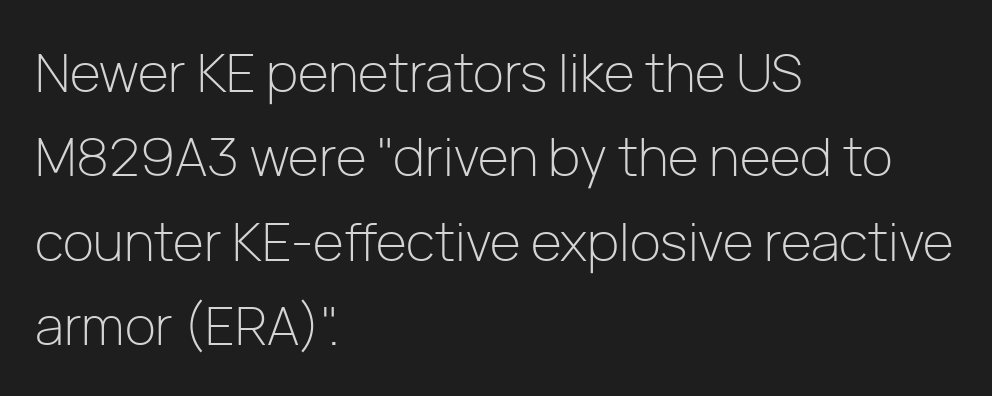
Do the characters align in a grid? No, the font is proportional. Which margin do the lines hug? The left one — the right edge is uneven. Heft: none added — not bold. Leading: standard. Posture: straight, roman, zero tilt. Font category for this specimen: sans-serif.
